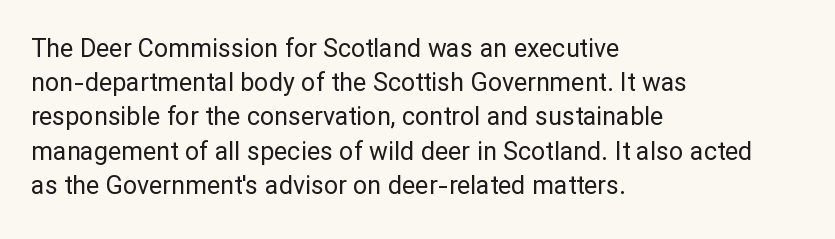
{"italic": "no", "bold": "no", "underline": "no", "align": "left", "line_spacing": "normal", "line_spacing_ratio": 1.37, "letter_spacing": "normal", "letter_spacing_em": 0.0, "glyph_px": 25}
